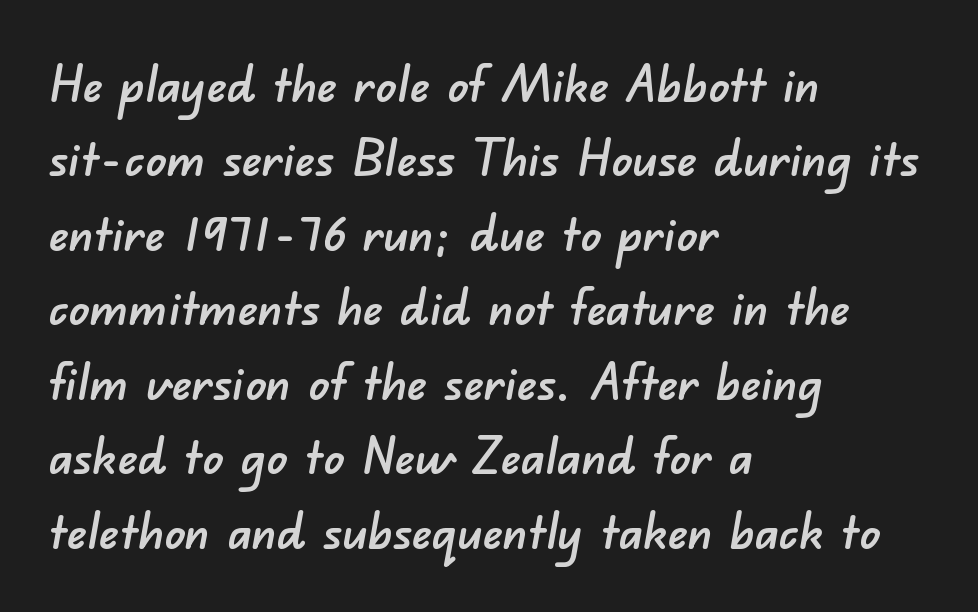
Q: Is the typeface a serif or a sans-serif typeface? A: Sans-serif.
Q: Is the text underlined? A: No.
Q: How is the paragraph aligned? A: Left-aligned.
Q: Is the spacing between letters normal or unusually wide? A: Normal.
Q: Is the spacing between lines tight, normal or loose? A: Normal.
Q: Width (condensed, normal, or wide)? A: Normal.
Q: Stroke contrast? A: Low.
Q: x-height? A: Small.
Q: Monospaced? A: No.
